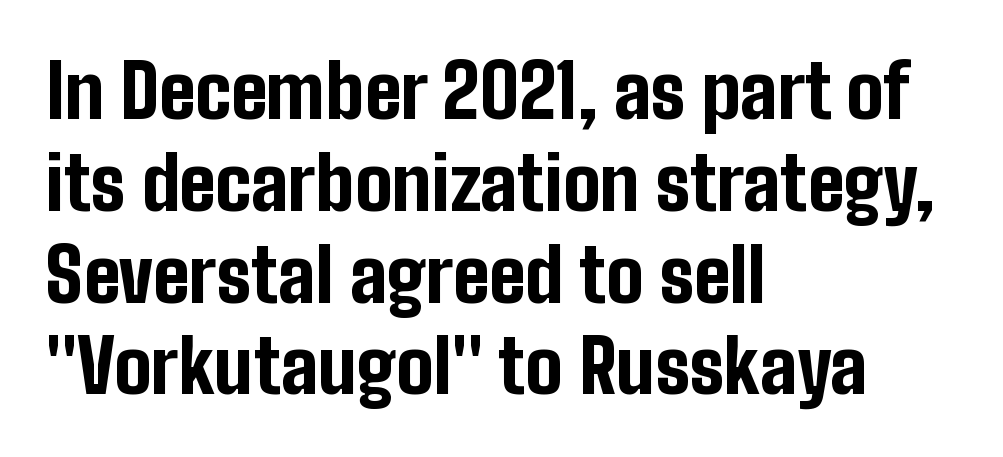
{"serif": "no", "italic": "no", "bold": "yes", "weight": "bold", "width": "condensed", "stroke_contrast": "low", "x_height": "medium", "monospaced": "no", "underline": "no", "align": "left", "line_spacing_ratio": 1.24, "letter_spacing": "normal", "letter_spacing_em": 0.0, "glyph_px": 74}
